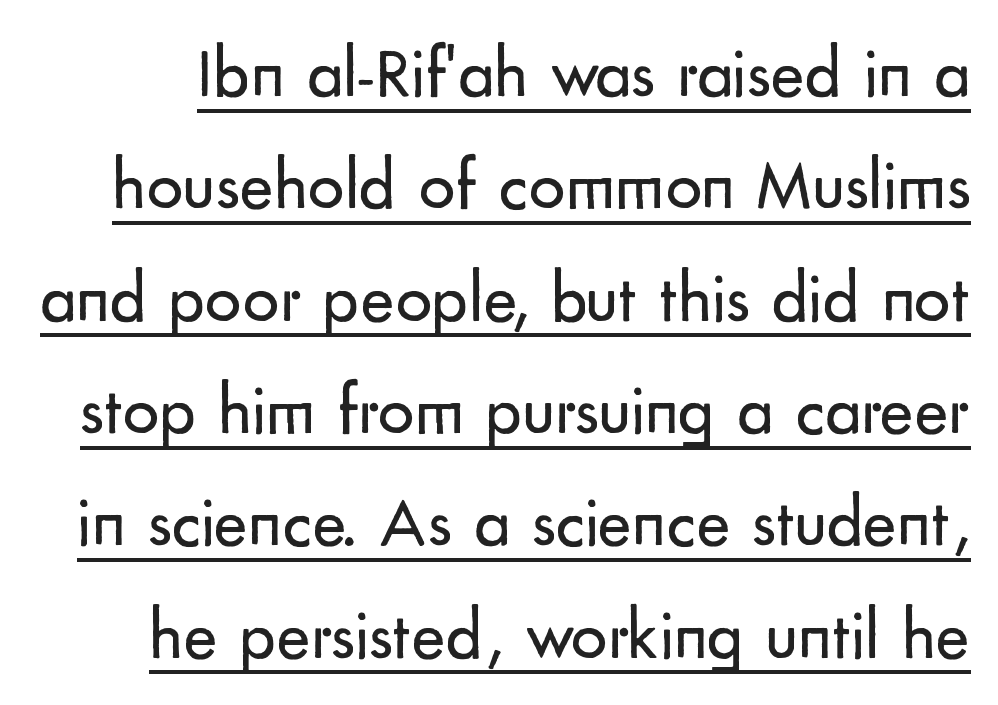
Q: Is the text bold? A: No.
Q: Is the text italic (slanted)? A: No, it is upright.
Q: Is the typeface a serif or a sans-serif typeface? A: Sans-serif.
Q: Is the text underlined? A: Yes.
Q: Is the spacing between letters normal or unusually wide? A: Normal.
Q: Is the spacing between lines tight, normal or loose? A: Normal.
Q: Width (condensed, normal, or wide)? A: Normal.
Q: Stroke contrast? A: Low.
Q: x-height? A: Small.
Q: Monospaced? A: No.
